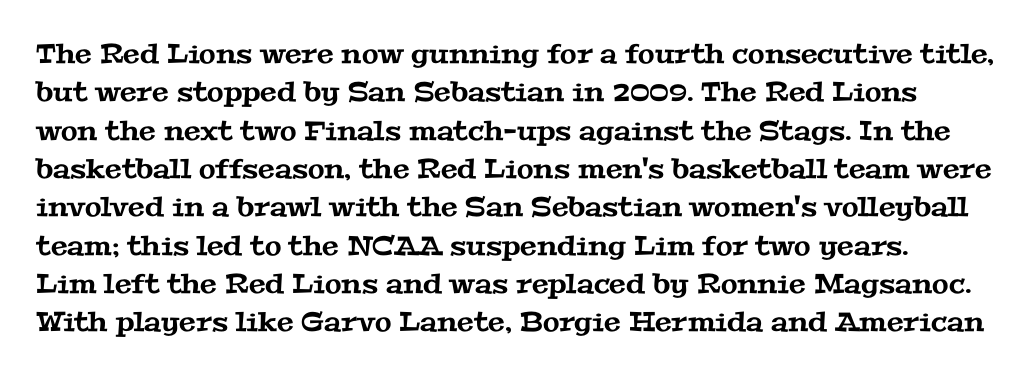
Between one letter and the next there's only the usual sliver of space. Descenders hang freely into open space. Leading: standard.
